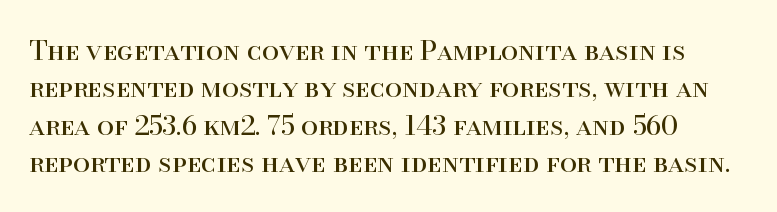
{"italic": "no", "bold": "no", "underline": "no", "line_spacing": "normal", "line_spacing_ratio": 1.38, "letter_spacing": "normal", "letter_spacing_em": 0.0, "glyph_px": 27}
